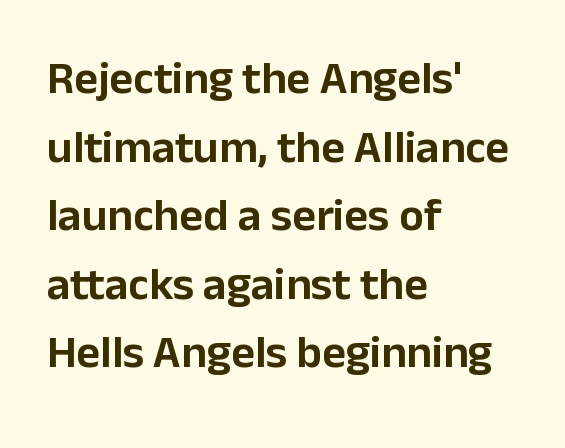
The image shows 46 px sans-serif type, upright; set left-aligned, normal line spacing (1.49x), normal letter spacing, not underlined; low stroke contrast and a medium x-height.
